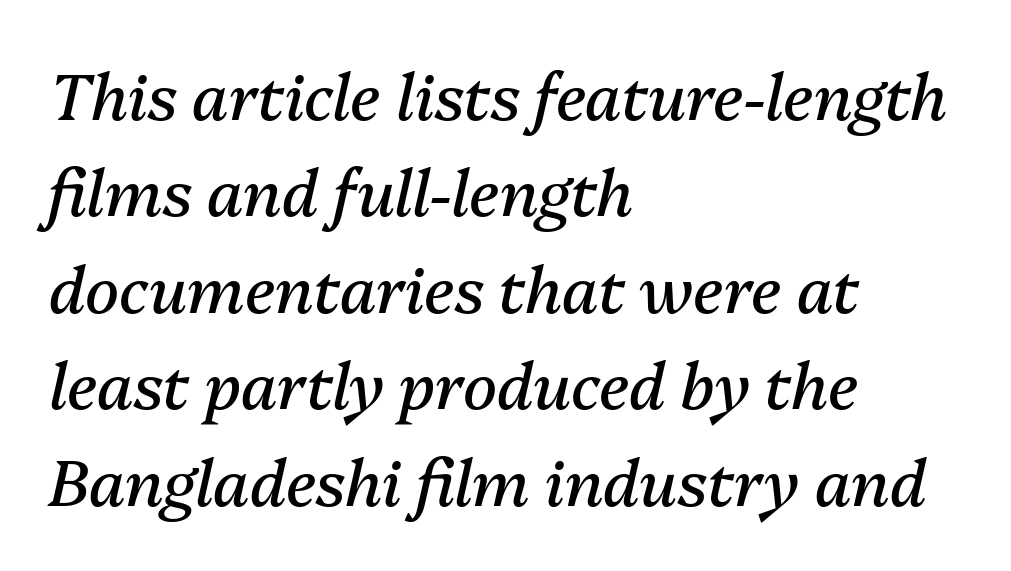
{"italic": "yes", "lean": "right", "slant_degrees": 13, "bold": "no", "weight": "regular", "width": "normal", "stroke_contrast": "medium", "x_height": "medium", "monospaced": "no", "underline": "no", "align": "left", "line_spacing": "normal", "line_spacing_ratio": 1.53, "letter_spacing": "normal", "letter_spacing_em": 0.0, "glyph_px": 63}
